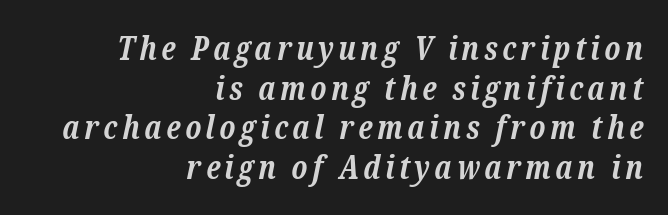
Q: Is the text bold? A: Yes.
Q: Is the text italic (slanted)? A: Yes, it leans right by about 12 degrees.
Q: Is the typeface a serif or a sans-serif typeface? A: Serif.
Q: Is the text underlined? A: No.
Q: How is the paragraph aligned? A: Right-aligned.
Q: Width (condensed, normal, or wide)? A: Normal.
Q: Stroke contrast? A: Low.
Q: x-height? A: Medium.
Q: Monospaced? A: No.
